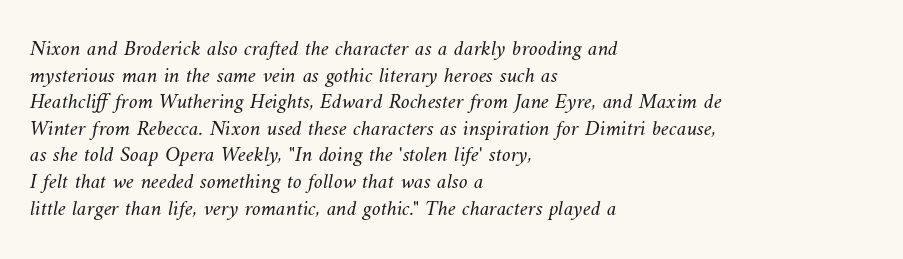
{"bold": "no", "underline": "no", "align": "left", "line_spacing_ratio": 1.21, "letter_spacing": "normal", "letter_spacing_em": 0.0, "glyph_px": 22}
